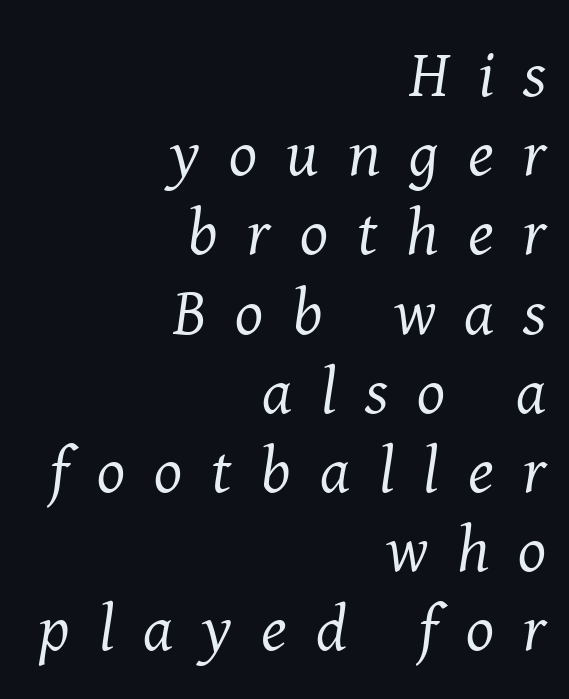
Horizontally, the lines are justified to the trailing edge only. A typesetter would call this proportional, since set widths differ per character. The passage shown has open, widely tracked lettering throughout. The designer went with a serif here, giving each stem small feet.
